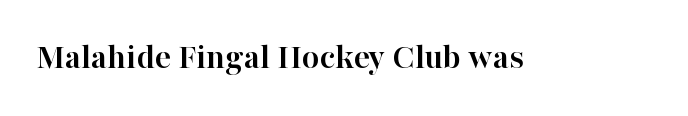
{"serif": "yes", "italic": "no", "bold": "yes", "weight": "semibold", "width": "normal", "stroke_contrast": "high", "x_height": "medium", "monospaced": "no", "underline": "no", "letter_spacing": "normal", "letter_spacing_em": 0.0, "glyph_px": 36}
